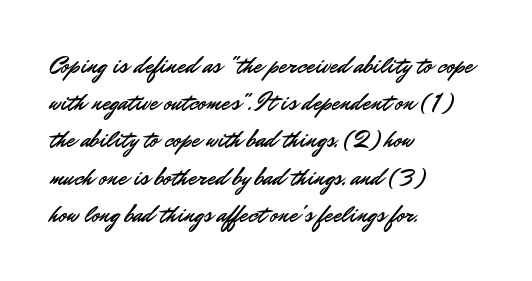
{"underline": "no", "align": "left", "line_spacing": "normal", "line_spacing_ratio": 1.55, "letter_spacing": "normal", "letter_spacing_em": 0.0, "glyph_px": 24}
